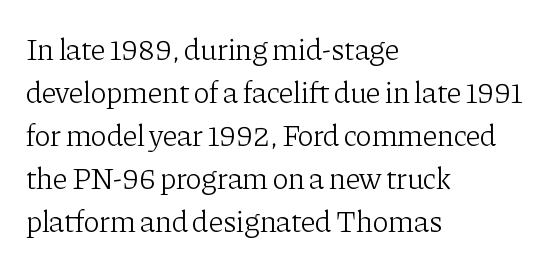
The image shows 30 px light serif type, upright; set left-aligned, normal line spacing (1.43x), normal letter spacing, not underlined; low stroke contrast and a medium x-height.
